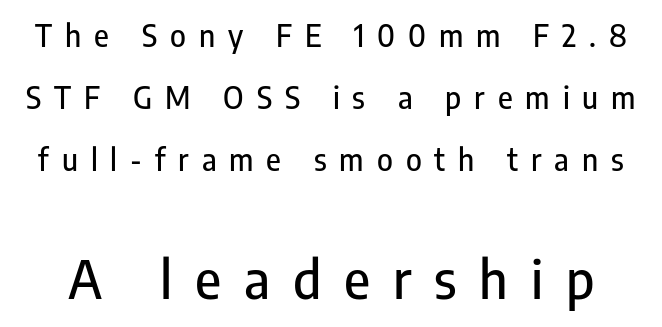
Q: Is the text italic (slanted)? A: No, it is upright.
Q: Is the typeface a serif or a sans-serif typeface? A: Sans-serif.
Q: Is the text underlined? A: No.
Q: Is the spacing between letters normal or unusually wide? A: Unusually wide.
Q: Is the spacing between lines tight, normal or loose? A: Loose.
Q: Which block of text is set in a larger size, the first (top) or the second (bottom)? A: The second (bottom) one.
Q: Width (condensed, normal, or wide)? A: Condensed.
Q: Stroke contrast? A: Low.
Q: x-height? A: Medium.
Q: Monospaced? A: No.
